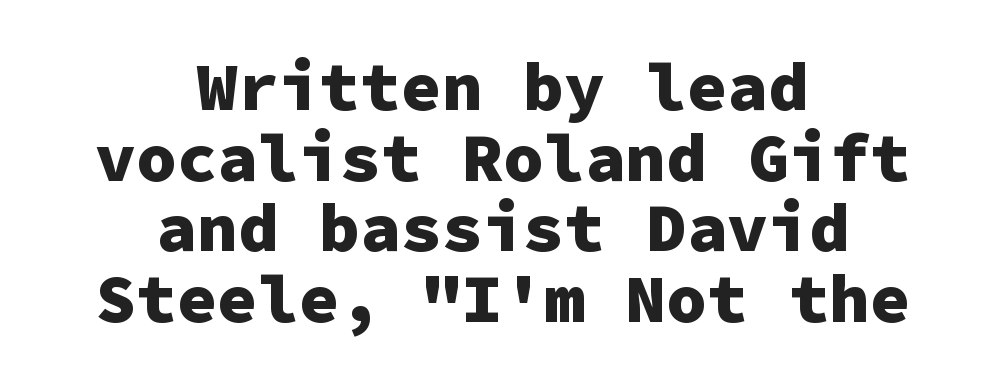
Type style note: lacks serifs. The face used here is monospaced, like something from a code editor. The lines are quadded center. The lettering stays uniformly vertical, giving the passage a roman look.
